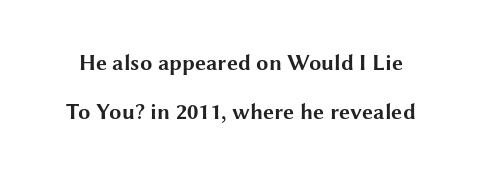
The image shows 22 px bold type, upright; set loose line spacing (2.25x), normal letter spacing, not underlined.
